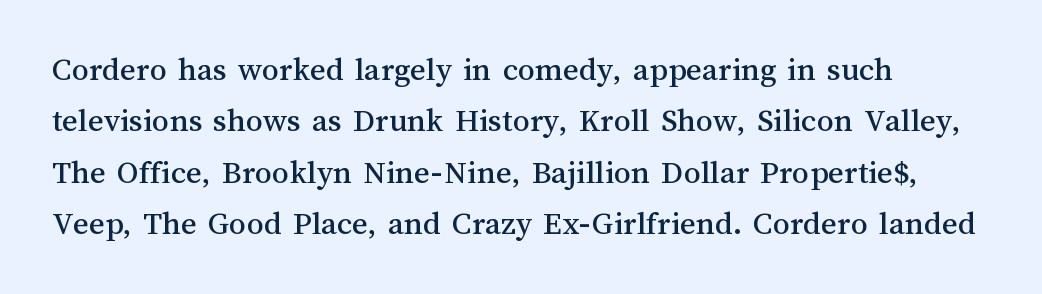
If you measured baseline to baseline, you'd find a middling distance. The zone under the glyphs is completely vacant. The letters stand upright; this is a roman face. The gaps between neighbouring characters are ordinary and unremarkable. Here the designer chose a conventional face with non-uniform glyph widths.
